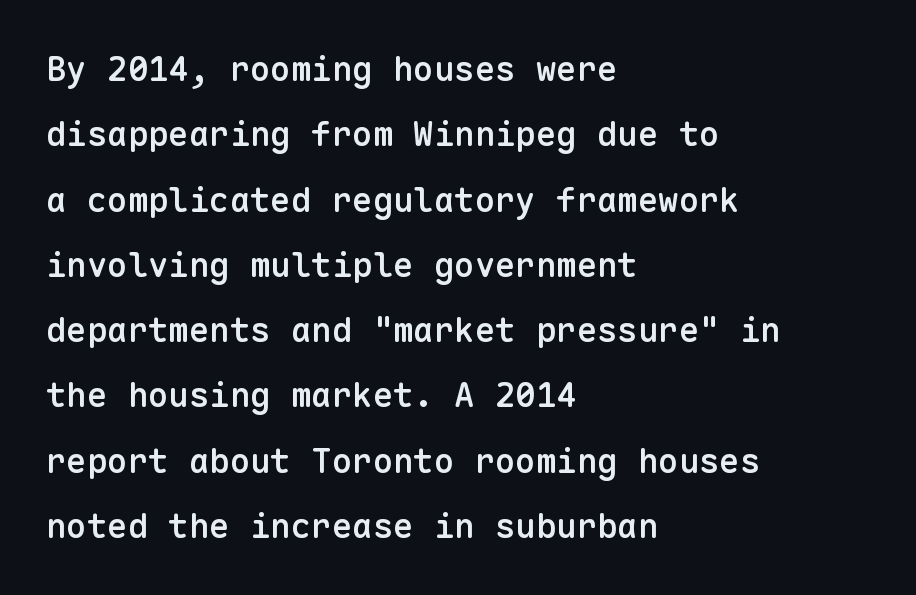
Q: Is the text bold? A: Semi-bold.
Q: Is the text italic (slanted)? A: No, it is upright.
Q: Is the typeface a serif or a sans-serif typeface? A: Sans-serif.
Q: Is the text underlined? A: No.
Q: How is the paragraph aligned? A: Left-aligned.
Q: Is the spacing between letters normal or unusually wide? A: Normal.
Q: Is the spacing between lines tight, normal or loose? A: Loose.
Q: Width (condensed, normal, or wide)? A: Normal.
Q: Stroke contrast? A: Low.
Q: x-height? A: Medium.
Q: Monospaced? A: Yes.
